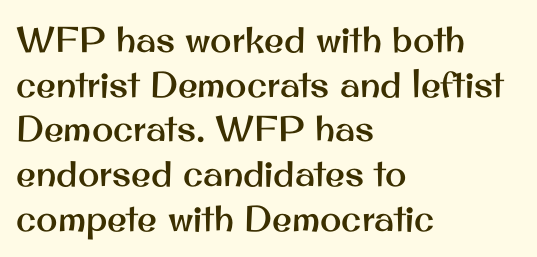
Q: Is the text italic (slanted)? A: No, it is upright.
Q: Is the typeface a serif or a sans-serif typeface? A: Sans-serif.
Q: Is the text underlined? A: No.
Q: How is the paragraph aligned? A: Left-aligned.
Q: Is the spacing between letters normal or unusually wide? A: Normal.
Q: Width (condensed, normal, or wide)? A: Normal.
Q: Stroke contrast? A: Medium.
Q: x-height? A: Small.
Q: Monospaced? A: No.
